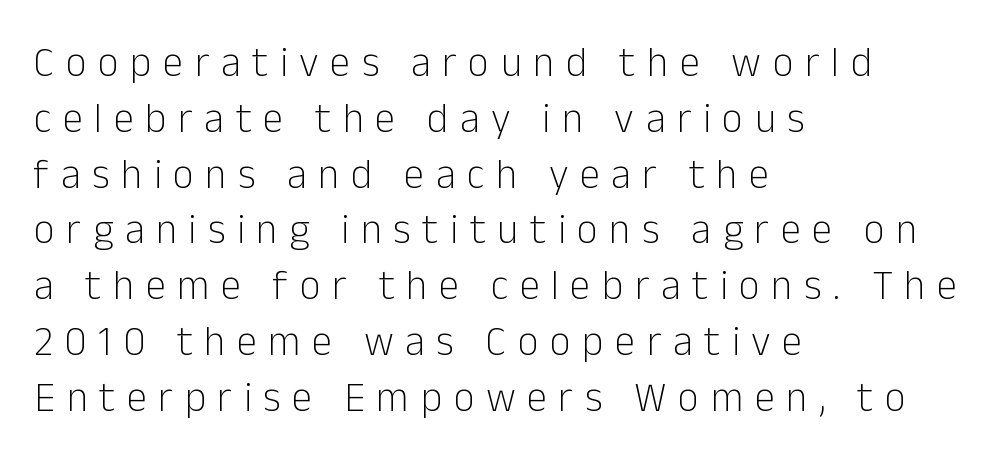
{"serif": "no", "italic": "no", "bold": "no", "weight": "light", "width": "normal", "stroke_contrast": "low", "x_height": "medium", "monospaced": "no", "underline": "no", "align": "left", "line_spacing": "normal", "line_spacing_ratio": 1.36, "letter_spacing": "wide", "letter_spacing_em": 0.28, "glyph_px": 41}
